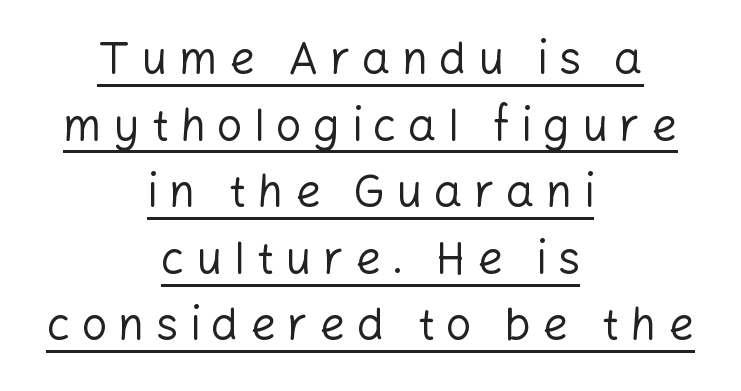
The passage shown is not bold in any degree. Is there any slant? The stems are plumb. The letters advance in unequal steps, a hallmark of proportional type. The string is rendered with underlining switched on. Short and long lines alike share a common midpoint. Successive baselines arrive at the customary interval.
